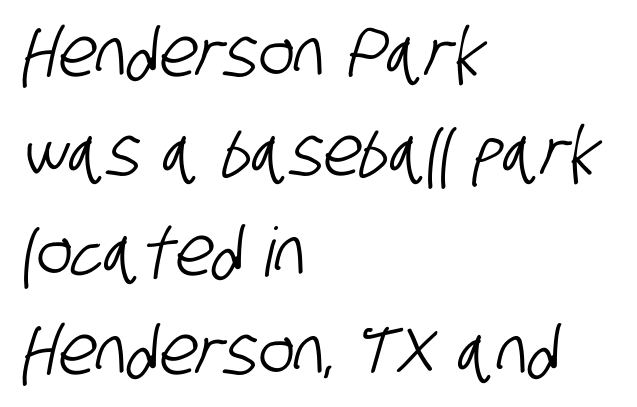
Q: Is the typeface a serif or a sans-serif typeface? A: Sans-serif.
Q: Is the text underlined? A: No.
Q: How is the paragraph aligned? A: Left-aligned.
Q: Is the spacing between letters normal or unusually wide? A: Normal.
Q: Is the spacing between lines tight, normal or loose? A: Normal.
Q: Width (condensed, normal, or wide)? A: Condensed.
Q: Stroke contrast? A: Low.
Q: x-height? A: Large.
Q: Monospaced? A: No.
